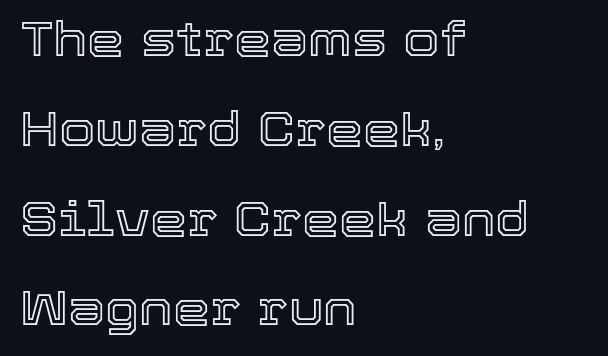
{"italic": "no", "width": "normal", "x_height": "medium", "monospaced": "no", "underline": "no", "align": "left", "line_spacing": "loose", "line_spacing_ratio": 1.91, "letter_spacing": "normal", "letter_spacing_em": 0.0, "glyph_px": 47}
